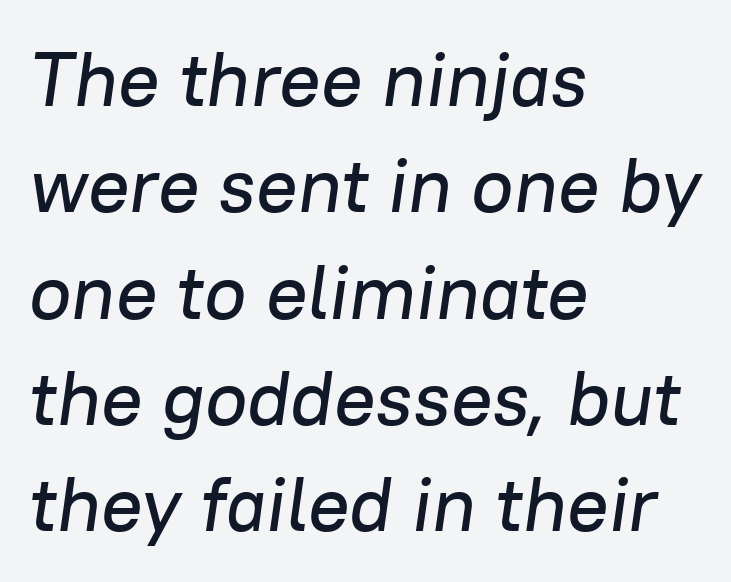
Q: Is the text italic (slanted)? A: Yes, it leans right by about 8 degrees.
Q: Is the text underlined? A: No.
Q: How is the paragraph aligned? A: Left-aligned.
Q: Is the spacing between letters normal or unusually wide? A: Normal.
Q: Is the spacing between lines tight, normal or loose? A: Normal.
Q: Width (condensed, normal, or wide)? A: Normal.
Q: Stroke contrast? A: Low.
Q: x-height? A: Medium.
Q: Monospaced? A: No.
